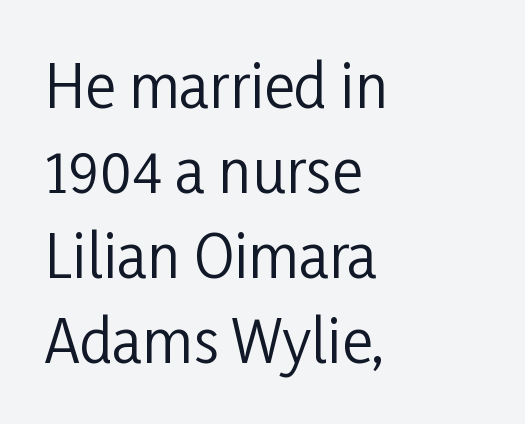
Q: Is the text bold? A: No.
Q: Is the text italic (slanted)? A: No, it is upright.
Q: Is the typeface a serif or a sans-serif typeface? A: Sans-serif.
Q: Is the text underlined? A: No.
Q: How is the paragraph aligned? A: Left-aligned.
Q: Is the spacing between letters normal or unusually wide? A: Normal.
Q: Is the spacing between lines tight, normal or loose? A: Normal.
Q: Width (condensed, normal, or wide)? A: Condensed.
Q: Stroke contrast? A: Low.
Q: x-height? A: Medium.
Q: Monospaced? A: No.
